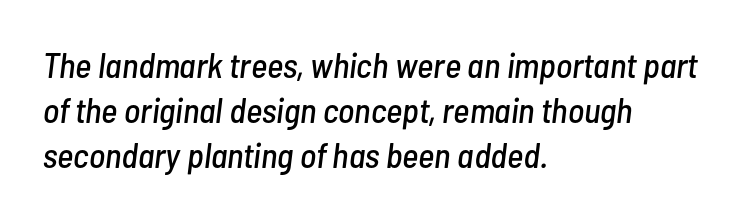
Q: Is the text italic (slanted)? A: Yes, it leans right by about 7 degrees.
Q: Is the text underlined? A: No.
Q: How is the paragraph aligned? A: Left-aligned.
Q: Is the spacing between letters normal or unusually wide? A: Normal.
Q: Is the spacing between lines tight, normal or loose? A: Normal.
Q: Width (condensed, normal, or wide)? A: Condensed.
Q: Stroke contrast? A: Low.
Q: x-height? A: Medium.
Q: Monospaced? A: No.
